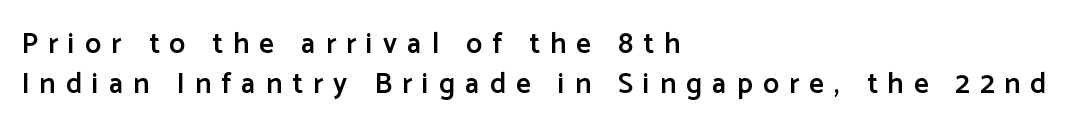
The image shows 29 px semibold sans-serif type, upright; set left-aligned, normal line spacing (1.37x), unusually wide letter spacing (+0.35 em), not underlined; low stroke contrast and a medium x-height.
